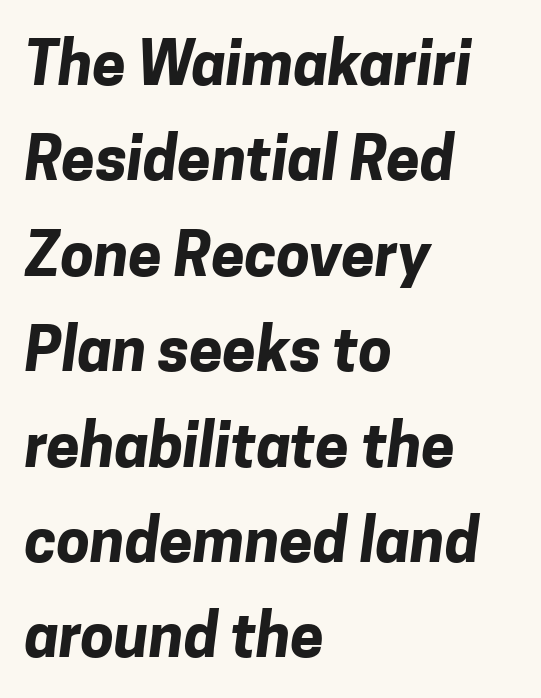
Q: Is the text bold? A: Yes.
Q: Is the typeface a serif or a sans-serif typeface? A: Sans-serif.
Q: Is the text underlined? A: No.
Q: How is the paragraph aligned? A: Left-aligned.
Q: Is the spacing between letters normal or unusually wide? A: Normal.
Q: Is the spacing between lines tight, normal or loose? A: Normal.
Q: Width (condensed, normal, or wide)? A: Normal.
Q: Stroke contrast? A: Low.
Q: x-height? A: Medium.
Q: Monospaced? A: No.
